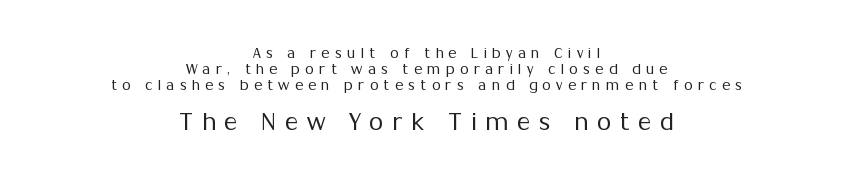
Q: Is the text bold? A: No.
Q: Is the text italic (slanted)? A: No, it is upright.
Q: Is the text underlined? A: No.
Q: How is the paragraph aligned? A: Centered.
Q: Is the spacing between letters normal or unusually wide? A: Unusually wide.
Q: Is the spacing between lines tight, normal or loose? A: Tight.
Q: Which block of text is set in a larger size, the first (top) or the second (bottom)? A: The second (bottom) one.
